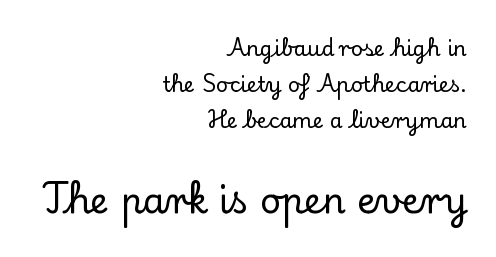
Each letter keeps its own natural width here, so spacing adapts to shape. Rule under the text: the space is simply empty. Two sizes are in play, and the larger belongs to the second block. Characters follow at the spacing the type designer built in. You can tell from the footed stems that serif type was used. Horizontal alignment here is rightward, an uncommon choice for prose.
